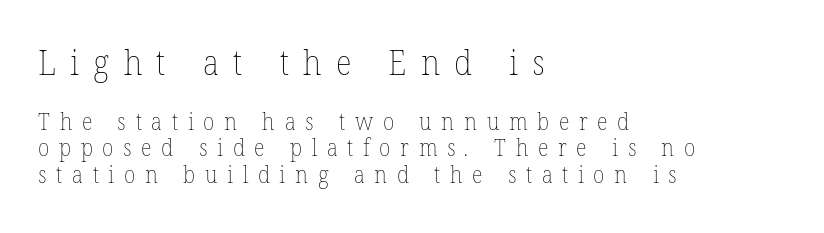
The image shows 34 px thin type; set left-aligned, line spacing 1.16x, unusually wide letter spacing (+0.42 em), not underlined; the first (top) block is 1.48x larger; low stroke contrast and a medium x-height.
